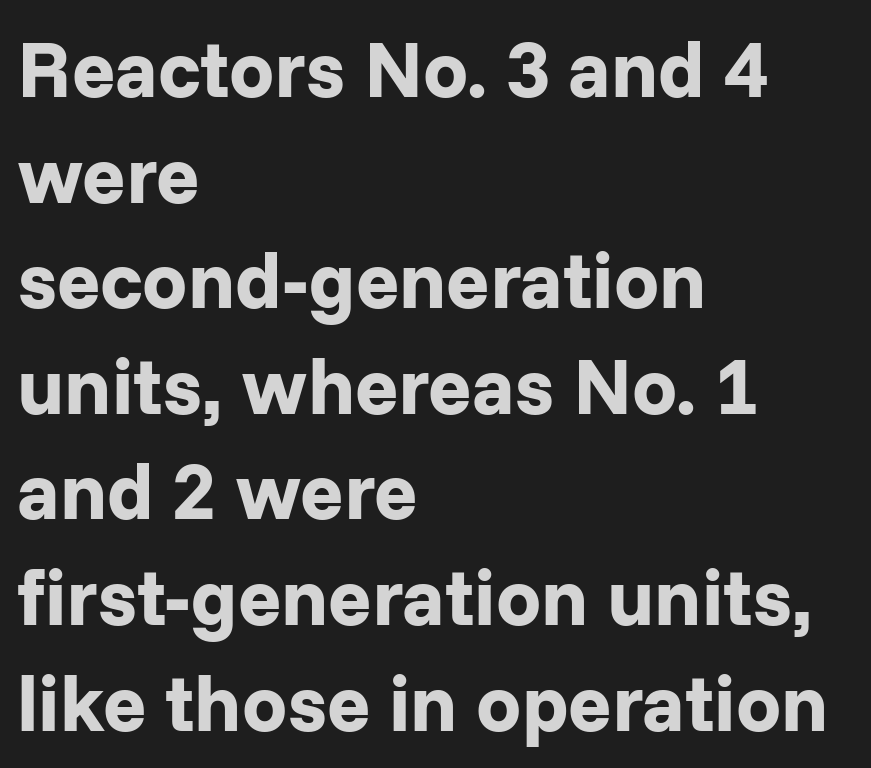
{"serif": "no", "italic": "no", "bold": "yes", "weight": "bold", "width": "normal", "stroke_contrast": "low", "x_height": "medium", "monospaced": "no", "underline": "no", "align": "left", "line_spacing": "normal", "line_spacing_ratio": 1.32, "letter_spacing": "normal", "letter_spacing_em": 0.0, "glyph_px": 80}
